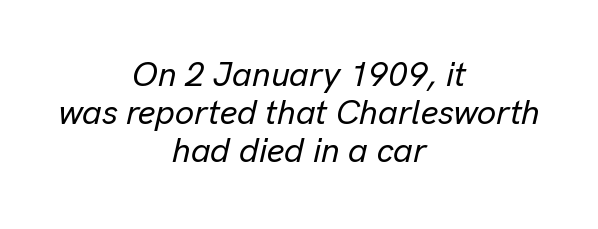
Has an underline been added? It has not. The compositor balanced each line on the midline. This sample has the flowing, uneven cadence of proportional lettering. Yep, that's italic — everything's leaning. In terms of letterspacing, this is plain default setting. Vertical spacing — tight.
